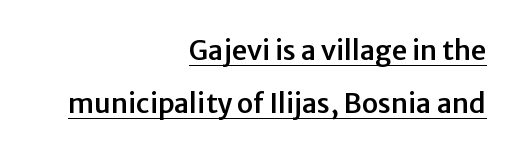
Q: Is the text italic (slanted)? A: No, it is upright.
Q: Is the text underlined? A: Yes.
Q: How is the paragraph aligned? A: Right-aligned.
Q: Is the spacing between letters normal or unusually wide? A: Normal.
Q: Is the spacing between lines tight, normal or loose? A: Loose.
